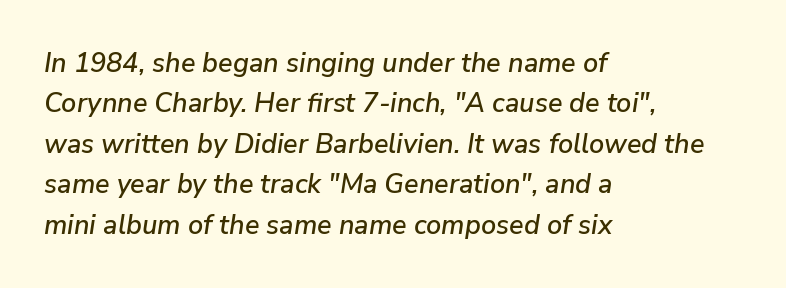
{"italic": "yes", "lean": "right", "slant_degrees": 9, "underline": "no", "align": "left", "line_spacing": "normal", "line_spacing_ratio": 1.5, "letter_spacing": "normal", "letter_spacing_em": 0.0, "glyph_px": 27}
